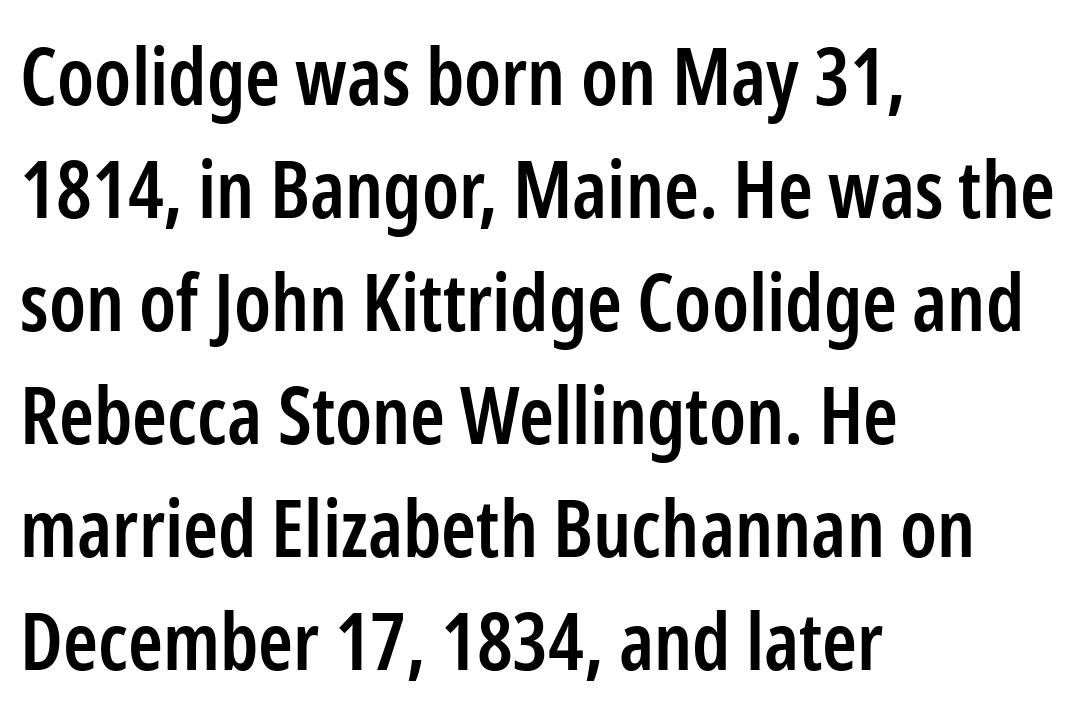
The image shows 79 px semibold, condensed sans-serif type, upright; set left-aligned, normal line spacing (1.43x), normal letter spacing, not underlined; low stroke contrast and a medium x-height.
